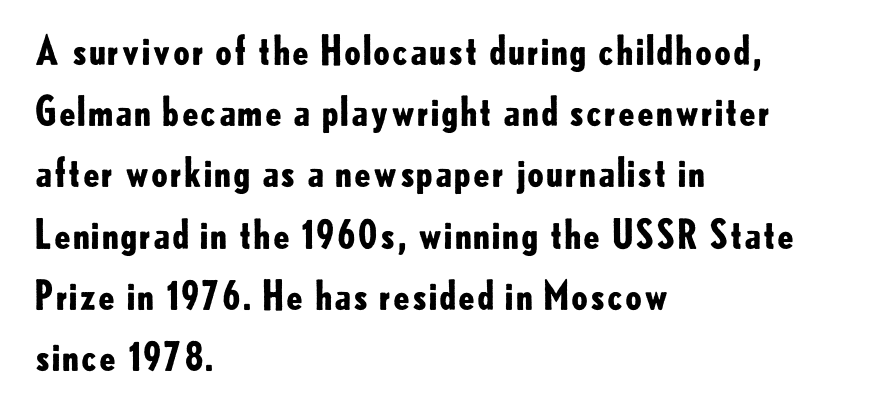
{"serif": "no", "italic": "no", "bold": "yes", "weight": "bold", "width": "normal", "stroke_contrast": "low", "x_height": "small", "monospaced": "no", "underline": "no", "align": "left", "line_spacing": "normal", "line_spacing_ratio": 1.57, "letter_spacing": "normal", "letter_spacing_em": 0.0, "glyph_px": 39}
